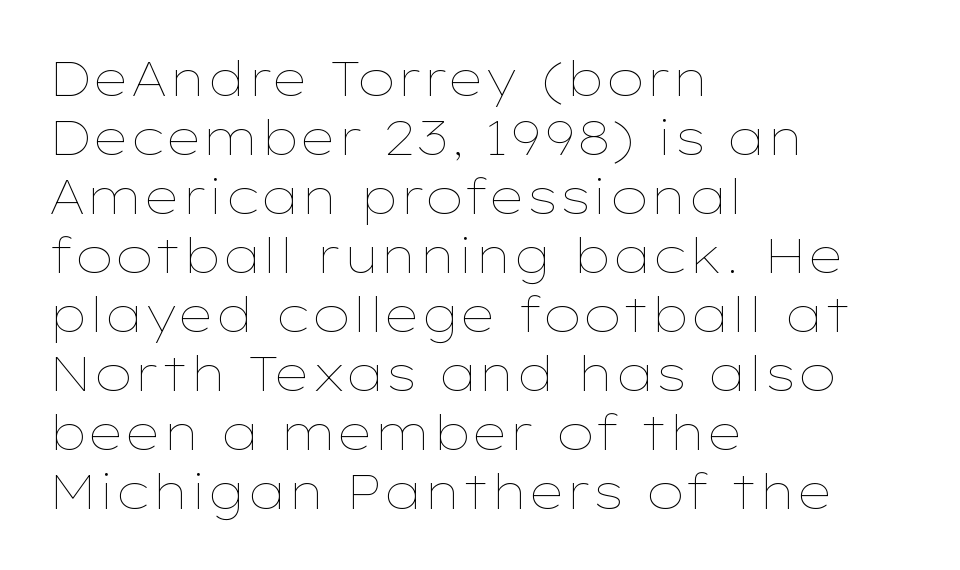
The image shows 48 px thin, wide type, upright; set left-aligned, line spacing 1.23x, normal letter spacing, not underlined; low stroke contrast and a medium x-height.
